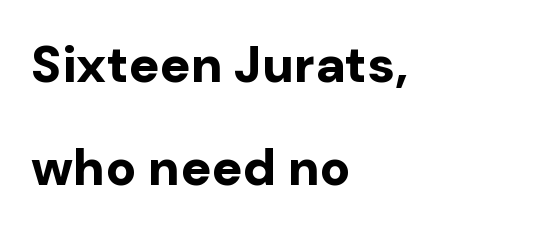
Q: Is the text bold? A: Yes.
Q: Is the text italic (slanted)? A: No, it is upright.
Q: Is the typeface a serif or a sans-serif typeface? A: Sans-serif.
Q: Is the text underlined? A: No.
Q: How is the paragraph aligned? A: Left-aligned.
Q: Is the spacing between letters normal or unusually wide? A: Normal.
Q: Is the spacing between lines tight, normal or loose? A: Loose.
Q: Width (condensed, normal, or wide)? A: Normal.
Q: Stroke contrast? A: Low.
Q: x-height? A: Medium.
Q: Monospaced? A: No.
